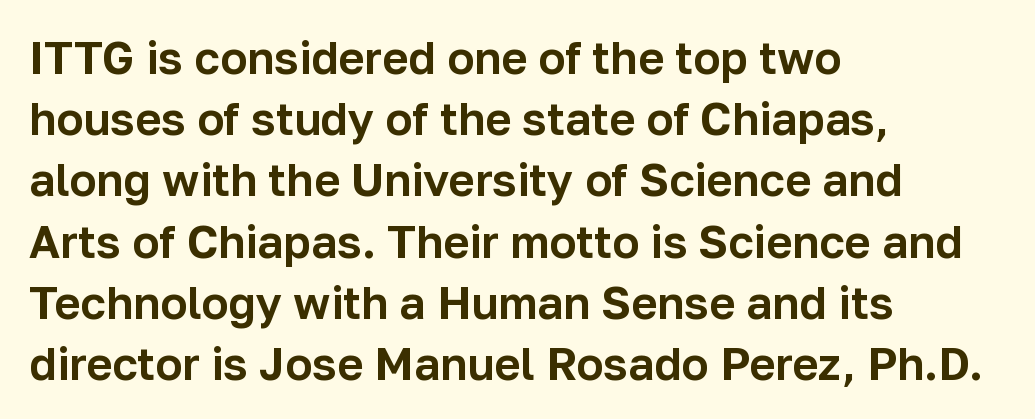
The image shows 45 px sans-serif type, upright; set left-aligned, normal line spacing (1.36x), normal letter spacing, not underlined; low stroke contrast and a medium x-height.
